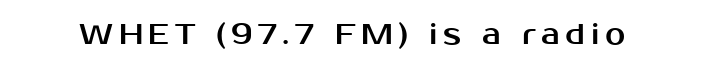
Q: Is the text italic (slanted)? A: No, it is upright.
Q: Is the typeface a serif or a sans-serif typeface? A: Sans-serif.
Q: Is the text underlined? A: No.
Q: Width (condensed, normal, or wide)? A: Normal.
Q: Stroke contrast? A: Medium.
Q: x-height? A: Medium.
Q: Monospaced? A: No.
